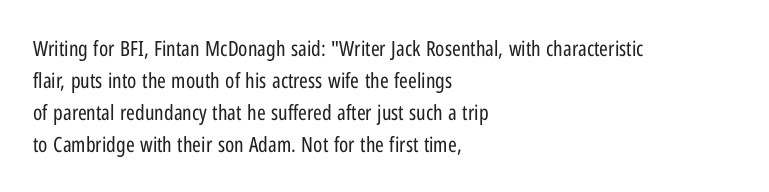
Q: Is the text bold? A: No.
Q: Is the text italic (slanted)? A: No, it is upright.
Q: Is the text underlined? A: No.
Q: How is the paragraph aligned? A: Left-aligned.
Q: Is the spacing between letters normal or unusually wide? A: Normal.
Q: Is the spacing between lines tight, normal or loose? A: Normal.
